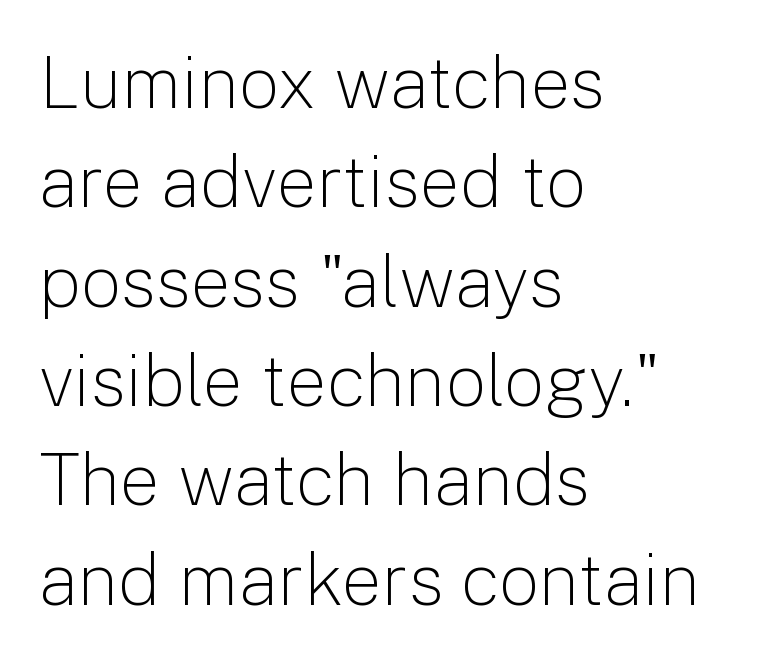
Spacing between characters is what you'd get straight out of the box. Check the space under the baseline: it is left empty. Is there any slant? The stems are plumb. Character widths vary here, with narrow letters taking less room than wide ones. The text block is weighted toward the left margin, trailing off unevenly rightward.
